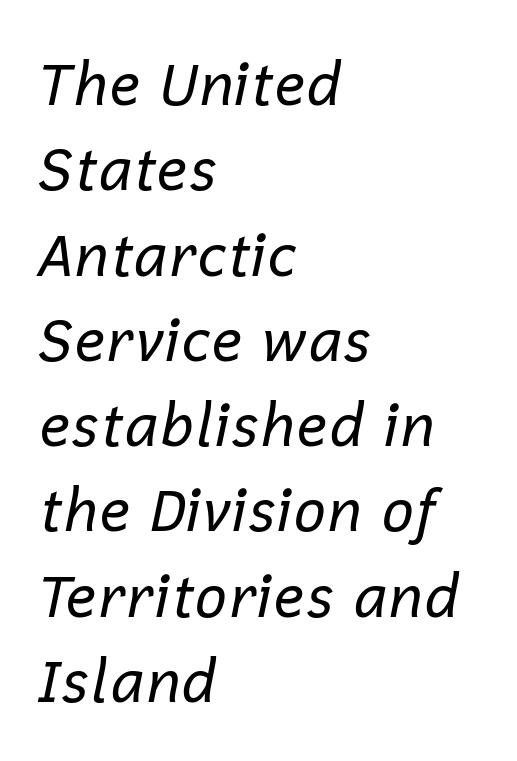
The image shows 58 px regular-weight type, italic (leaning right); set left-aligned, normal line spacing (1.47x), normal letter spacing, not underlined; low stroke contrast and a medium x-height.
